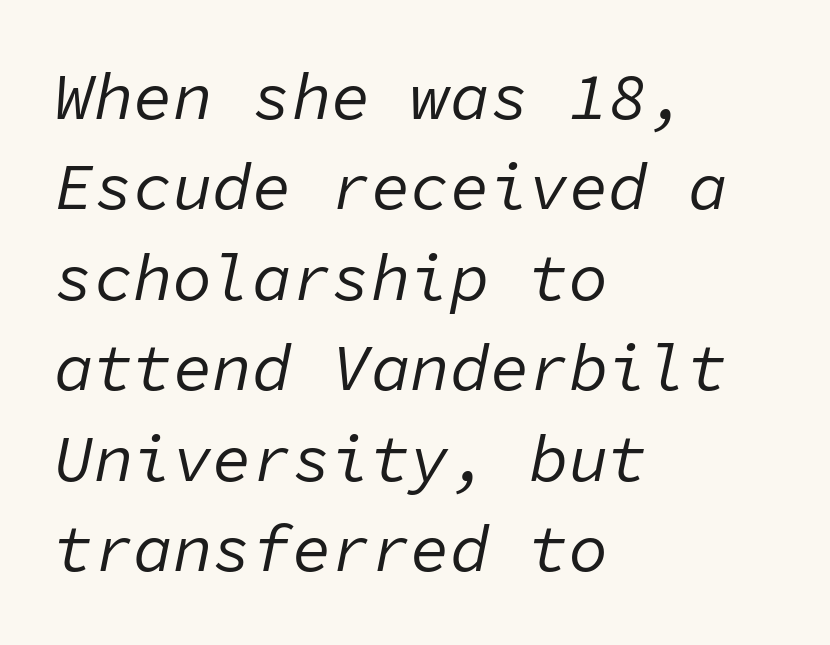
Designer's note — italics engaged. Compared with typical body copy, the letter spacing here is the same. The passage shown is typed in a monospace face where columns stay perfectly aligned. These glyphs show unthickened strokes, regular width or finer. Plain, unruled lines of type. Typeset ragged right — the left edge is the straight one.
